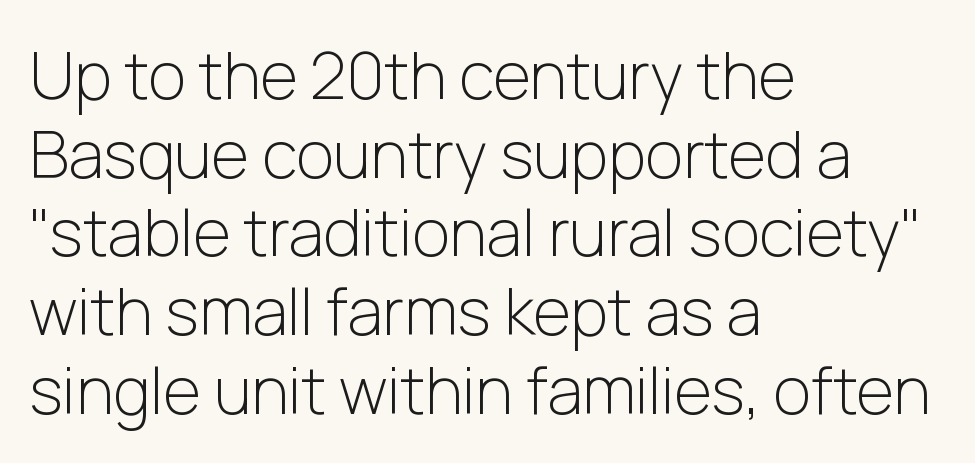
Q: Is the text bold? A: No.
Q: Is the text italic (slanted)? A: No, it is upright.
Q: Is the typeface a serif or a sans-serif typeface? A: Sans-serif.
Q: Is the text underlined? A: No.
Q: How is the paragraph aligned? A: Left-aligned.
Q: Is the spacing between letters normal or unusually wide? A: Normal.
Q: Width (condensed, normal, or wide)? A: Normal.
Q: Stroke contrast? A: Low.
Q: x-height? A: Medium.
Q: Monospaced? A: No.
